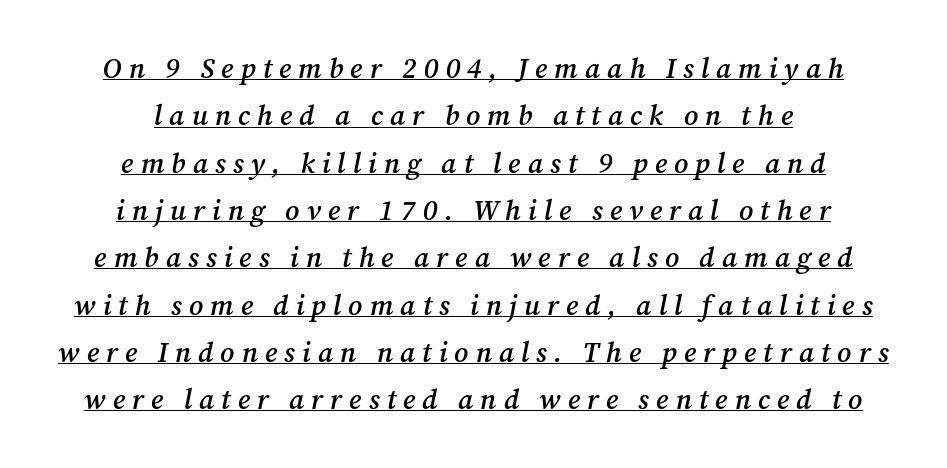
The image shows 28 px semibold serif type, italic (leaning right); set centered, normal line spacing (1.69x), unusually wide letter spacing (+0.25 em), underlined; medium stroke contrast and a medium x-height.
